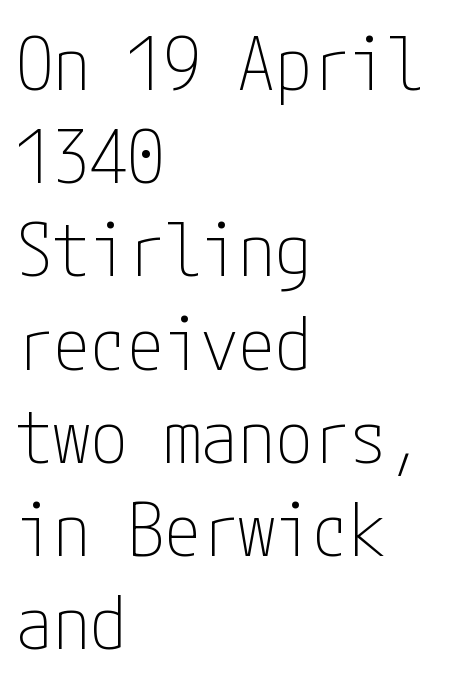
The image shows 74 px thin, condensed sans-serif type, upright; set left-aligned, normal line spacing (1.26x), normal letter spacing, not underlined; low stroke contrast and a medium x-height.
